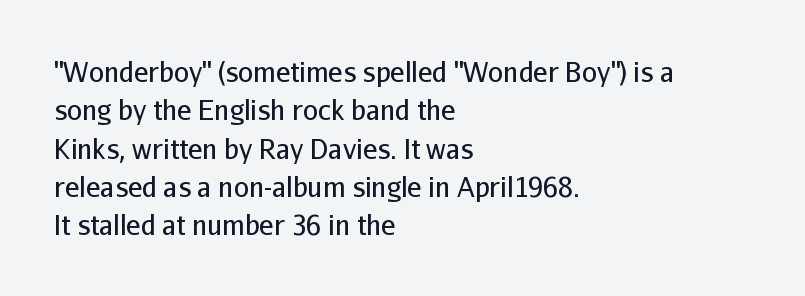
Q: Is the text bold? A: No.
Q: Is the text italic (slanted)? A: No, it is upright.
Q: Is the text underlined? A: No.
Q: How is the paragraph aligned? A: Left-aligned.
Q: Is the spacing between letters normal or unusually wide? A: Normal.
Q: Is the spacing between lines tight, normal or loose? A: Normal.
